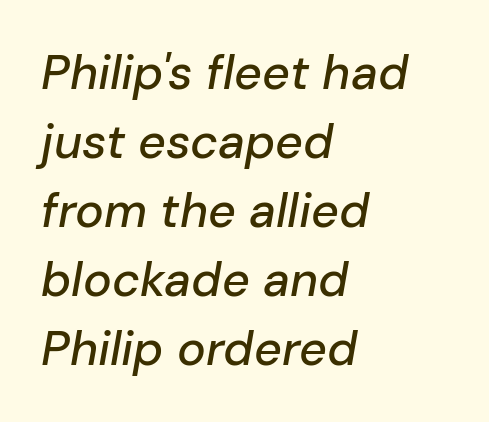
{"italic": "yes", "lean": "right", "slant_degrees": 10, "width": "normal", "stroke_contrast": "low", "x_height": "medium", "monospaced": "no", "underline": "no", "align": "left", "line_spacing": "normal", "line_spacing_ratio": 1.44, "letter_spacing": "normal", "letter_spacing_em": 0.0, "glyph_px": 48}
